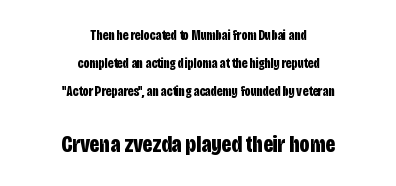
{"italic": "no", "bold": "yes", "underline": "no", "align": "center", "line_spacing": "loose", "line_spacing_ratio": 2.0, "letter_spacing": "normal", "letter_spacing_em": 0.0, "larger_block": "second", "size_ratio": 1.71, "glyph_px": 24}
